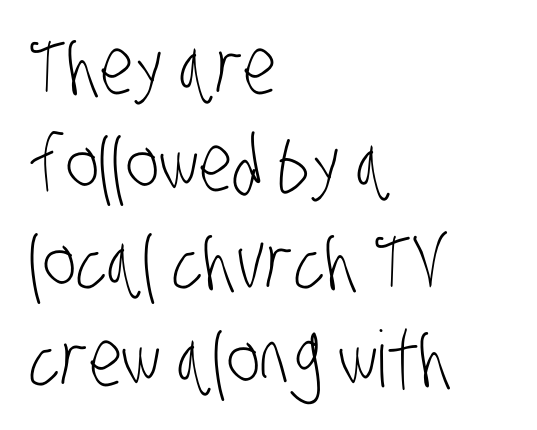
Varying glyph widths throughout — classic text-font behaviour. You could call the tracking neutral — neither tight nor loose. The font sits on the lighter half of the weight spectrum, regular included. Which margin do the lines hug? The left one — the right edge is uneven.
